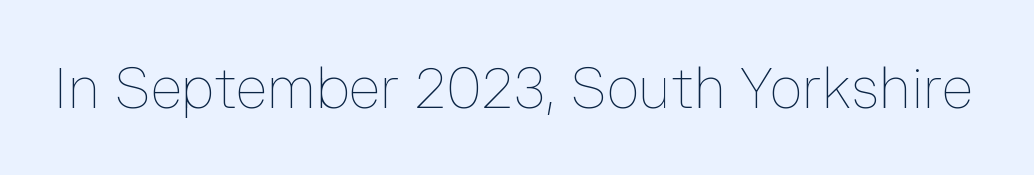
Q: Is the text bold? A: No.
Q: Is the text italic (slanted)? A: No, it is upright.
Q: Is the text underlined? A: No.
Q: Is the spacing between letters normal or unusually wide? A: Normal.
Q: Width (condensed, normal, or wide)? A: Normal.
Q: Stroke contrast? A: Low.
Q: x-height? A: Medium.
Q: Monospaced? A: No.
